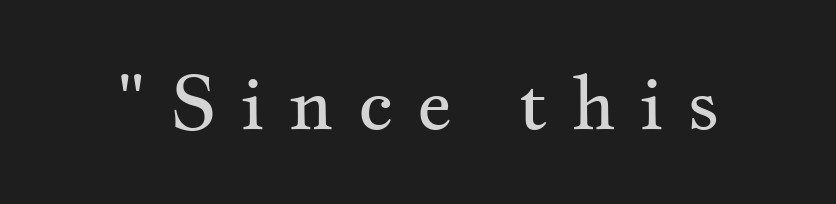
The words here are not underlined. The letterforms stand isolated, each surrounded by extra space. Weight: regular or lighter. The lettering stays uniformly vertical, giving the passage a roman look.
